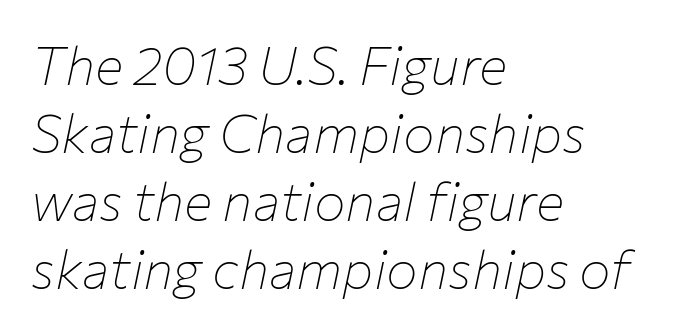
The image shows 53 px thin type, italic (leaning right); set left-aligned, normal line spacing (1.28x), normal letter spacing, not underlined; low stroke contrast and a medium x-height.
